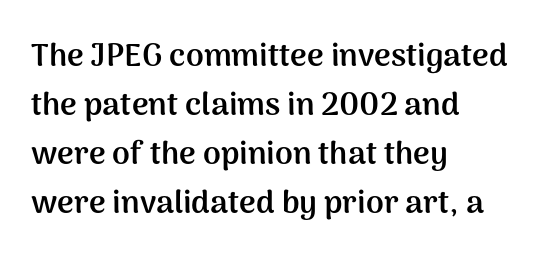
Nope, no serifs anywhere on these letters. The gap between lines stays unmarked. Notice how the passage keeps a crisp vertical edge on the left only. Heavy, bold letterforms. Regular leading. Is this a fixed-width face? No — the glyphs have proportional, varying widths.
